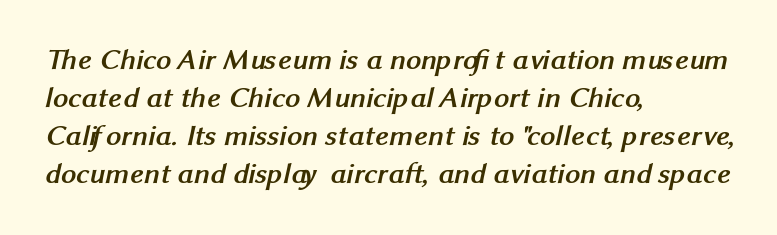
Chunky letters — that's bold for sure. Typeset ragged right — the left edge is the straight one. Nobody touched the tracking dial on this one. Proportional: the letters do not fall into vertical columns.
